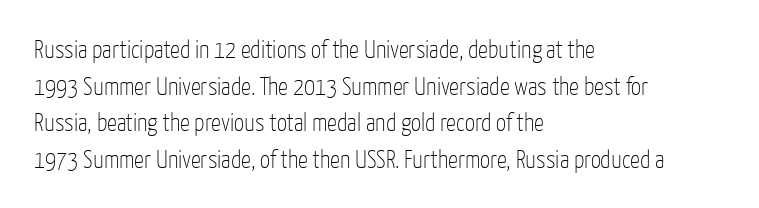
Weight: in the light-to-regular range. In CSS terms this would be text-align: left. The letters stand straight up with perfectly vertical stems. Each new line begins a customary step beneath the previous one. Characters follow at the spacing the type designer built in.
